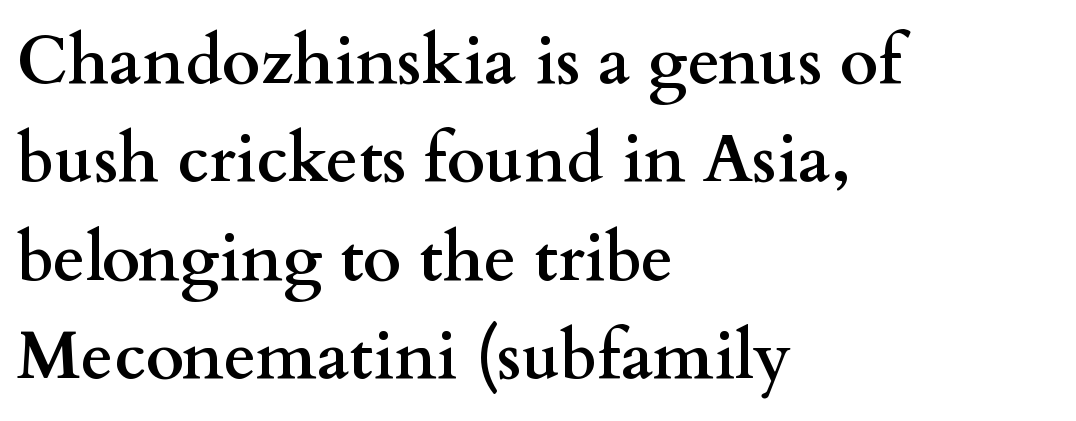
{"serif": "yes", "italic": "no", "bold": "yes", "weight": "semibold", "width": "wide", "stroke_contrast": "medium", "x_height": "small", "monospaced": "no", "underline": "no", "align": "left", "line_spacing": "normal", "line_spacing_ratio": 1.49, "letter_spacing": "normal", "letter_spacing_em": 0.0, "glyph_px": 66}
